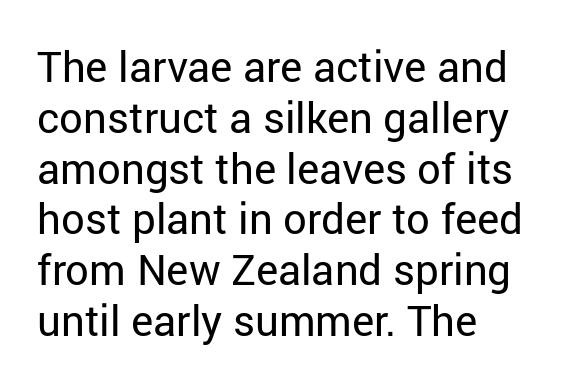
Q: Is the text bold? A: No.
Q: Is the text italic (slanted)? A: No, it is upright.
Q: Is the typeface a serif or a sans-serif typeface? A: Sans-serif.
Q: Is the text underlined? A: No.
Q: Is the spacing between letters normal or unusually wide? A: Normal.
Q: Width (condensed, normal, or wide)? A: Normal.
Q: Stroke contrast? A: Low.
Q: x-height? A: Medium.
Q: Monospaced? A: No.
